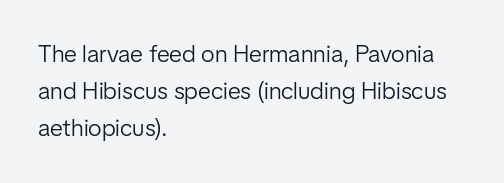
Ordinary non-slanted type is in use. This sample uses plain, unmodified letter spacing. Has an underline been added? It has not. The designer left line spacing at the default. The cut favours lightness, reaching ordinary text weight at its darkest. Layout note: lines flush left.
